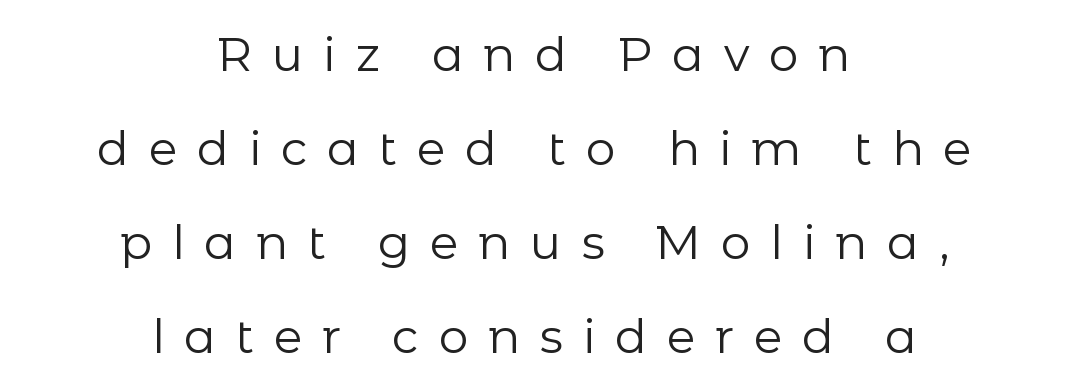
Q: Is the text bold? A: No.
Q: Is the text italic (slanted)? A: No, it is upright.
Q: Is the typeface a serif or a sans-serif typeface? A: Sans-serif.
Q: Is the text underlined? A: No.
Q: How is the paragraph aligned? A: Centered.
Q: Is the spacing between letters normal or unusually wide? A: Unusually wide.
Q: Is the spacing between lines tight, normal or loose? A: Loose.
Q: Width (condensed, normal, or wide)? A: Normal.
Q: Stroke contrast? A: Low.
Q: x-height? A: Medium.
Q: Monospaced? A: No.
